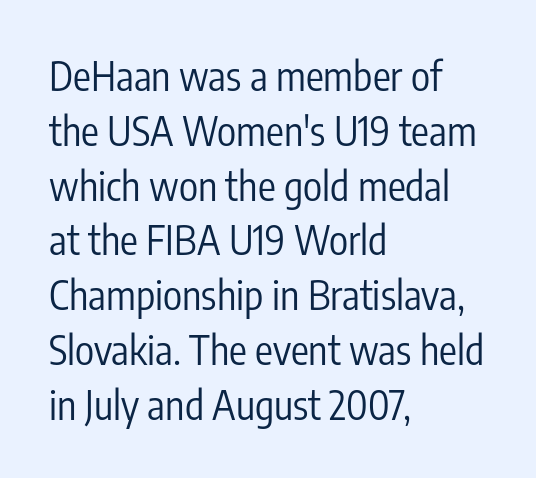
Q: Is the text bold? A: No.
Q: Is the text italic (slanted)? A: No, it is upright.
Q: Is the typeface a serif or a sans-serif typeface? A: Sans-serif.
Q: Is the text underlined? A: No.
Q: How is the paragraph aligned? A: Left-aligned.
Q: Is the spacing between letters normal or unusually wide? A: Normal.
Q: Is the spacing between lines tight, normal or loose? A: Normal.
Q: Width (condensed, normal, or wide)? A: Condensed.
Q: Stroke contrast? A: Low.
Q: x-height? A: Medium.
Q: Monospaced? A: No.
